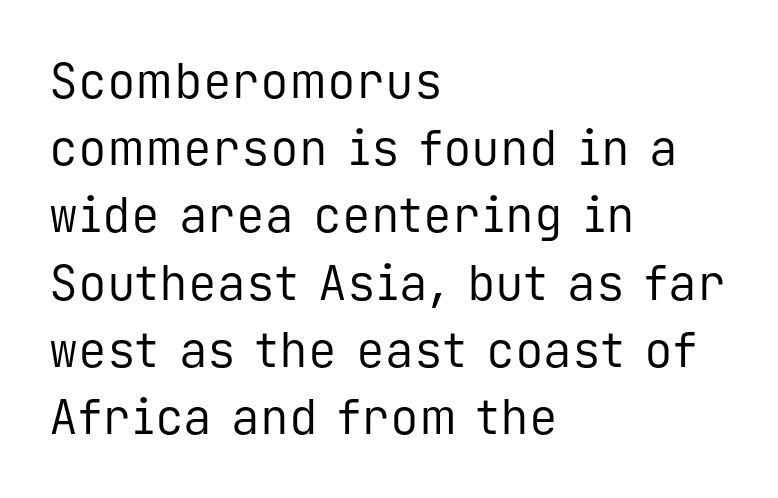
{"serif": "no", "italic": "no", "bold": "no", "weight": "regular", "width": "normal", "stroke_contrast": "low", "x_height": "medium", "monospaced": "yes", "underline": "no", "align": "left", "line_spacing": "normal", "line_spacing_ratio": 1.4, "letter_spacing": "normal", "letter_spacing_em": 0.0, "glyph_px": 48}
